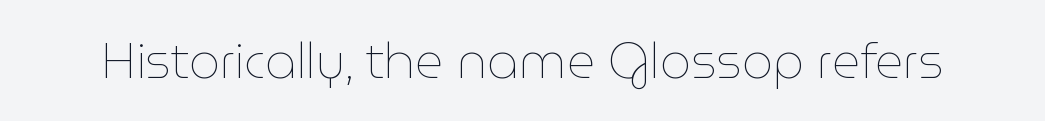
{"italic": "no", "bold": "no", "weight": "thin", "width": "normal", "stroke_contrast": "low", "x_height": "medium", "monospaced": "no", "underline": "no", "letter_spacing": "normal", "letter_spacing_em": 0.0, "glyph_px": 49}
